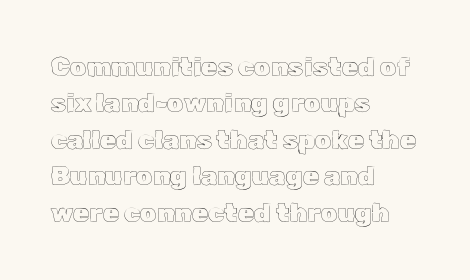
Each line starts at the same left margin while the right side varies. There is no visible air inserted between adjacent glyphs. Baseline-to-baseline distance is the conventional proportion of letter height. No italicization has been applied; the sample stays upright.
